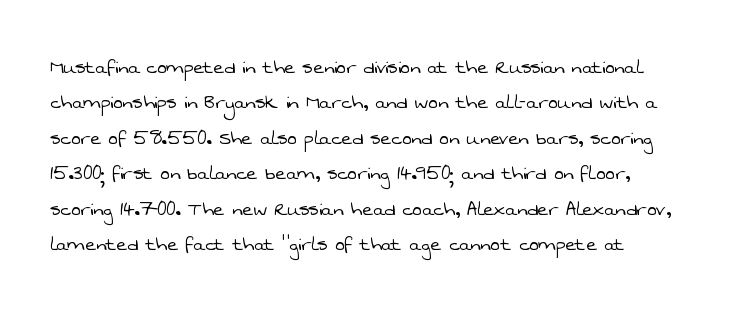
Q: Is the text bold? A: No.
Q: Is the text underlined? A: No.
Q: Is the spacing between letters normal or unusually wide? A: Normal.
Q: Is the spacing between lines tight, normal or loose? A: Normal.
